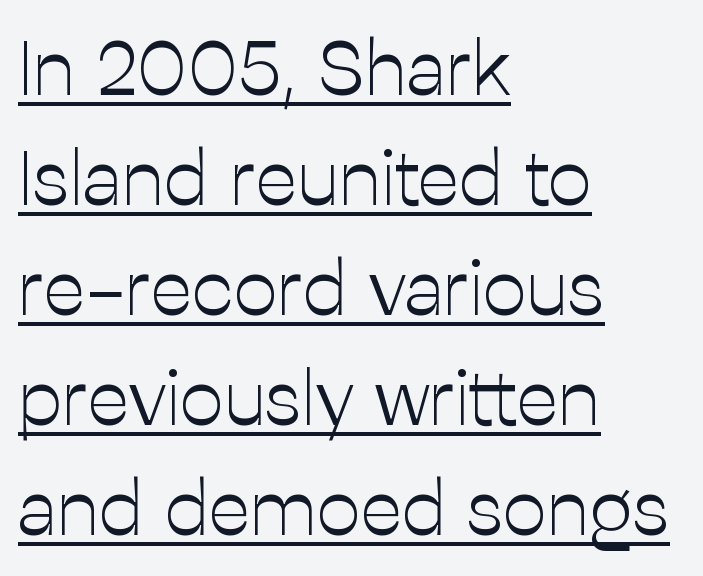
{"serif": "no", "italic": "no", "bold": "no", "weight": "light", "width": "normal", "stroke_contrast": "low", "x_height": "medium", "monospaced": "no", "underline": "yes", "align": "left", "line_spacing": "normal", "line_spacing_ratio": 1.41, "letter_spacing": "normal", "letter_spacing_em": 0.0, "glyph_px": 78}
